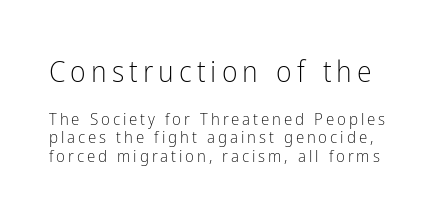
The block of text is dense from top to bottom, with scant space between rows. Characters remain perfectly vertical along every line. Whoever set this made the first block the dominant, larger element. The face used here is a sans, in the tradition of grotesques and geometrics.
